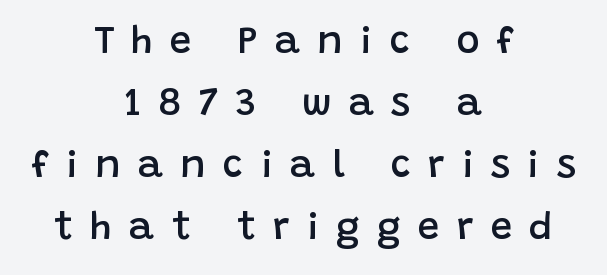
The image shows 39 px semibold sans-serif type, upright; set centered, normal line spacing (1.59x), unusually wide letter spacing (+0.44 em), not underlined; low stroke contrast and a large x-height.
